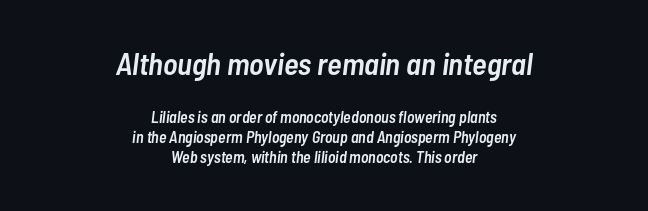
The glyphs have the mass of a demibold cut, below bold. Look at the glyph heights: the upper group is clearly the bigger setting. This sample is center-justified, so both line endings float freely. Type without underlining. This sample has the flowing, uneven cadence of proportional lettering. In terms of letterspacing, this is plain default setting.
